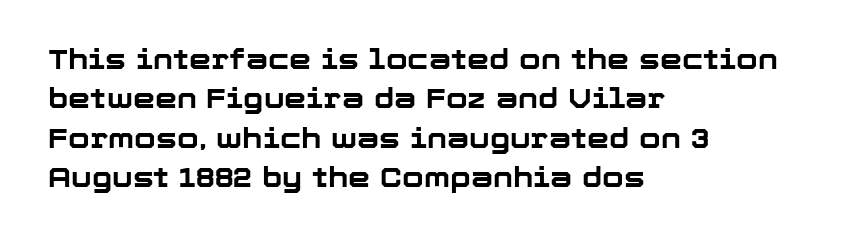
Typeset ragged right — the left edge is the straight one. Look at the stroke-to-counter ratio: heavy, a bold. A sans-serif font was chosen for this passage. Default kerning and tracking; the words read as compact shapes. Words float on clear page, feet unadorned.
